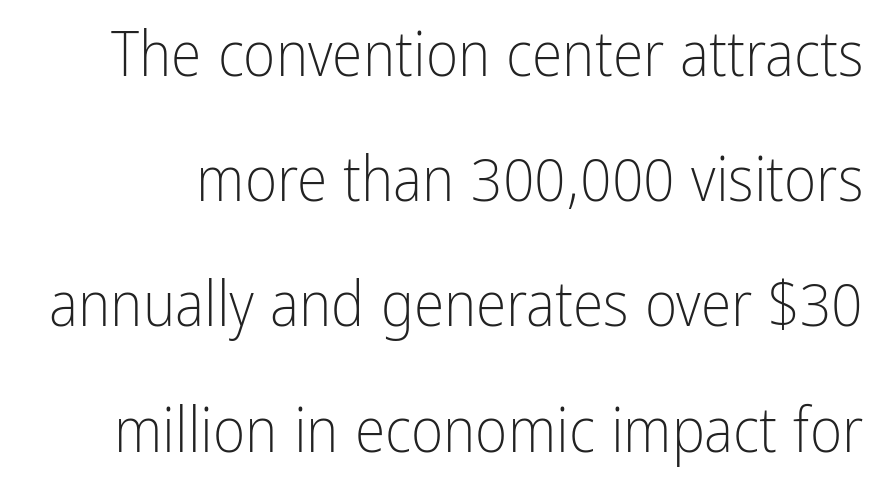
The image shows 62 px light, condensed sans-serif type, upright; set loose line spacing (2.02x), normal letter spacing, not underlined; low stroke contrast and a medium x-height.
